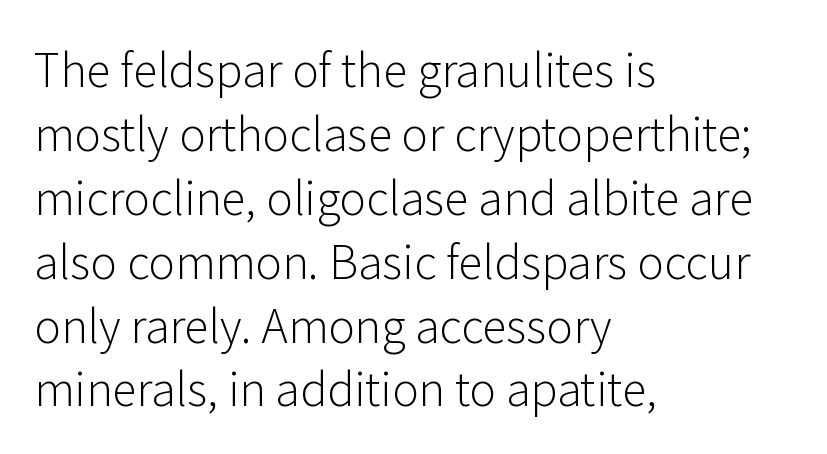
Nope, not italic — everything's standing straight. The designer left line spacing at the default. Glance below the letters and you will spot only blank space. Does extra space separate the letters? No, they use regular spacing.
